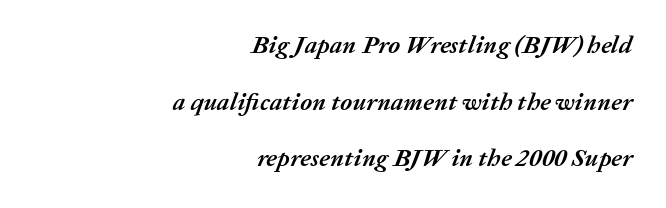
Q: Is the text bold? A: Yes.
Q: Is the text italic (slanted)? A: Yes, it leans right by about 20 degrees.
Q: Is the text underlined? A: No.
Q: How is the paragraph aligned? A: Right-aligned.
Q: Is the spacing between letters normal or unusually wide? A: Normal.
Q: Is the spacing between lines tight, normal or loose? A: Loose.
